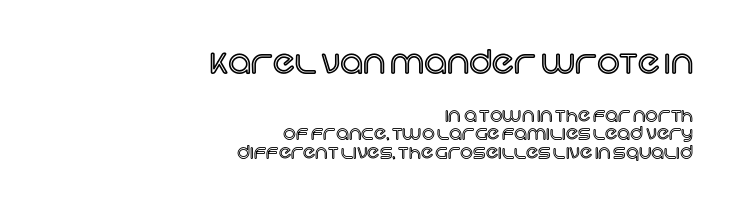
The composition opens big and finishes small. Is there much room between lines? No — they nearly touch. Tall strokes in this sample are plumb rather than angled. A typesetter would call this proportional, since set widths differ per character.
